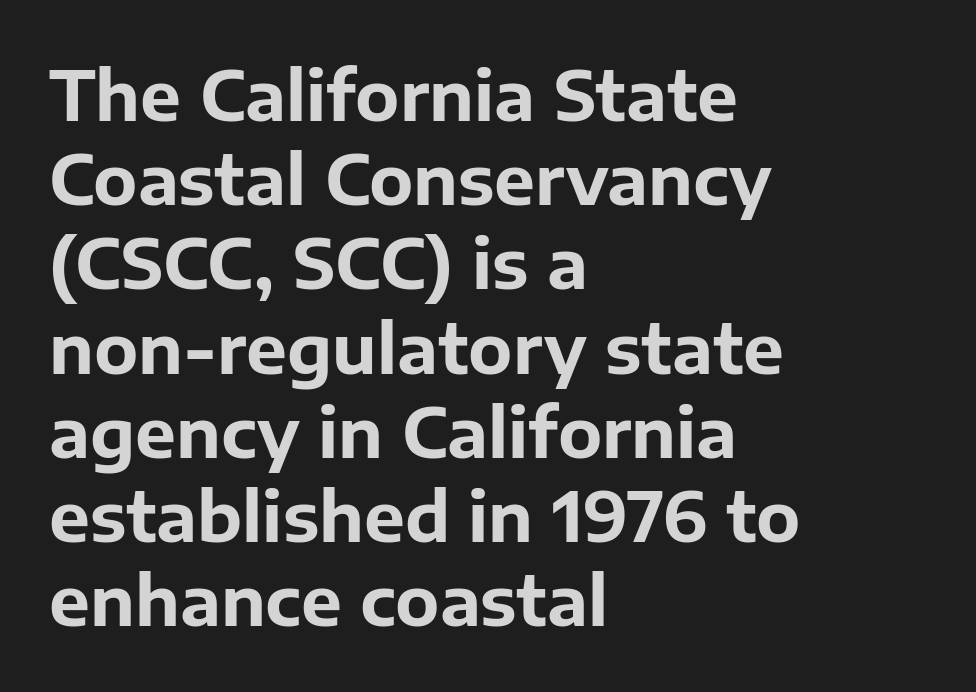
The image shows 69 px bold sans-serif type, upright; set left-aligned, line spacing 1.22x, normal letter spacing, not underlined; low stroke contrast and a medium x-height.
